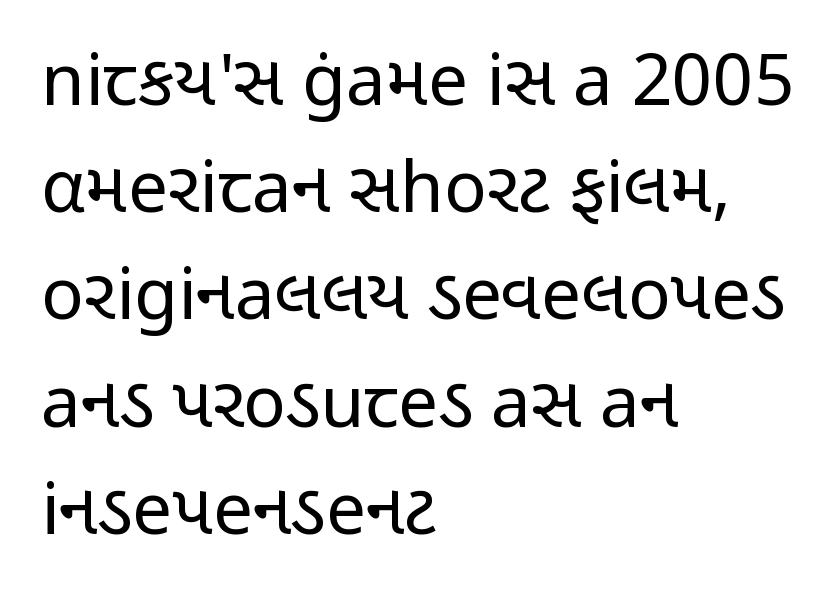
{"serif": "no", "italic": "no", "bold": "no", "weight": "regular", "width": "condensed", "stroke_contrast": "low", "x_height": "medium", "monospaced": "no", "underline": "no", "align": "left", "line_spacing": "normal", "line_spacing_ratio": 1.51, "letter_spacing": "normal", "letter_spacing_em": 0.0, "glyph_px": 71}
